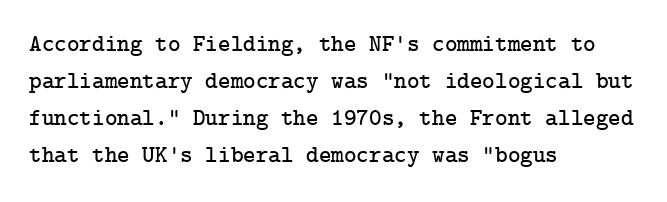
This is roman type, the default non-slanted kind. The lines in this sample share a left origin and differ only in where they stop. Glance below the letters and you will spot only blank space. The line-height multiplier appears to be the usual default. No extra tracking has been applied to these lines.
